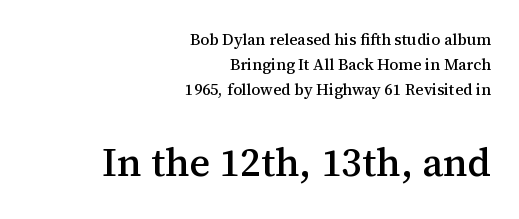
Compare the two chunks: the lower has the greater cap height. Leading matches the norm, producing a regular column. Words float on clear page, feet unadorned. The horizontal fit of the characters is conventional and even.
